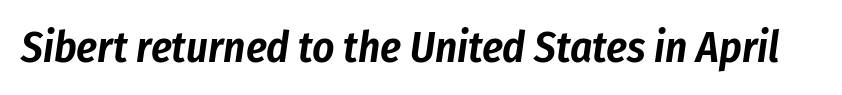
{"italic": "yes", "lean": "right", "slant_degrees": 8, "width": "condensed", "stroke_contrast": "low", "x_height": "medium", "monospaced": "no", "underline": "no", "letter_spacing": "normal", "letter_spacing_em": 0.0, "glyph_px": 43}
